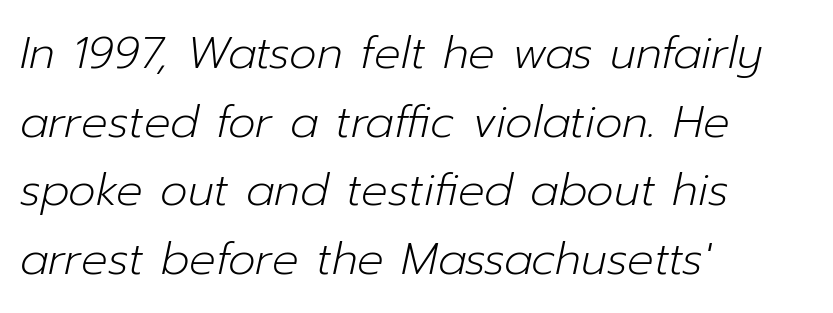
Spacing between characters is what you'd get straight out of the box. Varying glyph widths throughout — classic text-font behaviour. The space beneath each line is pristine and unruled. One-word summary of the alignment: left.
